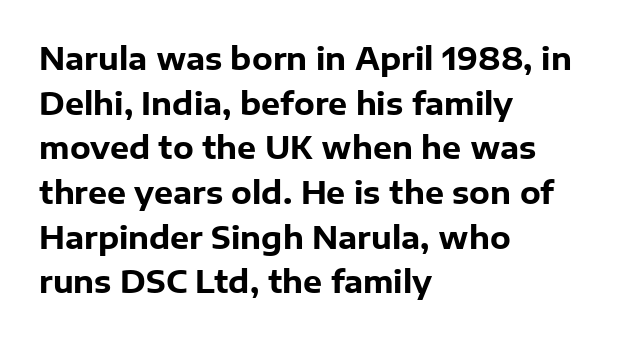
The image shows 30 px heavy sans-serif type, upright; set left-aligned, normal line spacing (1.49x), normal letter spacing, not underlined; low stroke contrast and a medium x-height.
